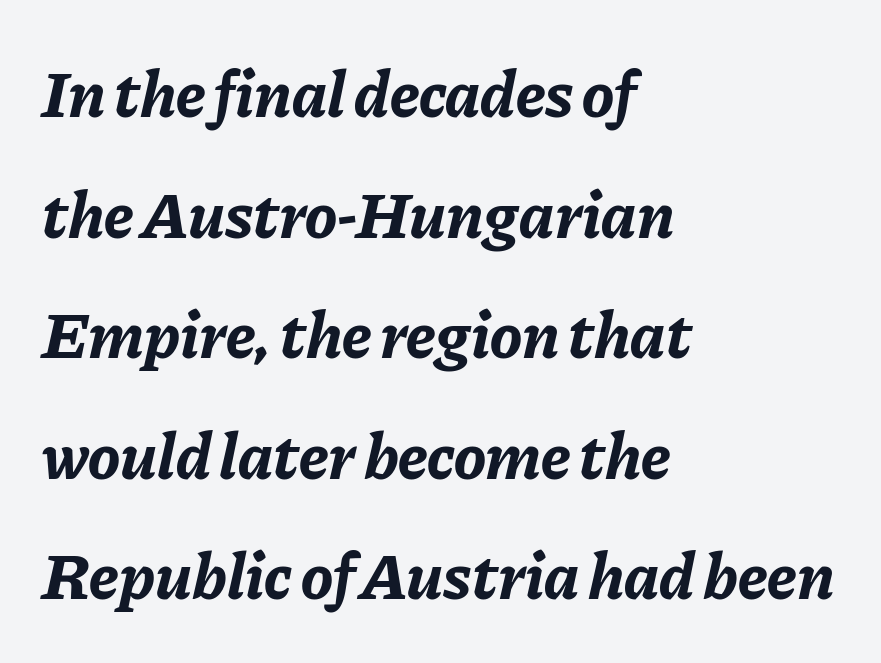
{"italic": "yes", "lean": "right", "slant_degrees": 11, "bold": "yes", "weight": "bold", "width": "normal", "stroke_contrast": "low", "x_height": "medium", "monospaced": "no", "underline": "no", "align": "left", "line_spacing_ratio": 1.8, "letter_spacing": "normal", "letter_spacing_em": 0.0, "glyph_px": 67}
